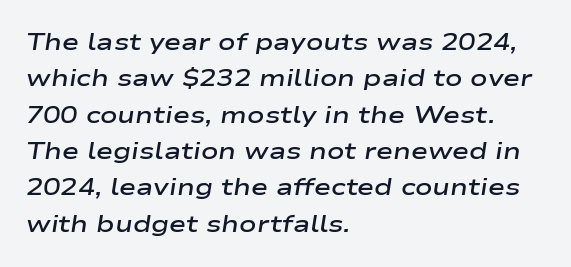
The image shows 23 px text type, italic (leaning right); set left-aligned, normal line spacing (1.58x), normal letter spacing, not underlined.
